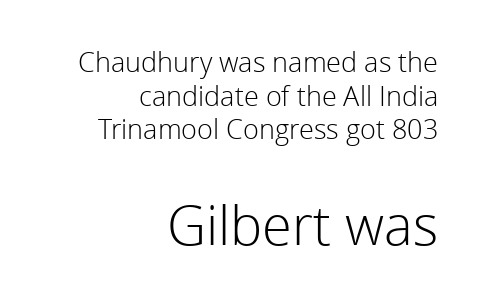
{"serif": "no", "italic": "no", "bold": "no", "weight": "light", "width": "normal", "x_height": "medium", "monospaced": "no", "underline": "no", "align": "right", "line_spacing": "normal", "line_spacing_ratio": 1.25, "letter_spacing": "normal", "letter_spacing_em": 0.0, "larger_block": "second", "size_ratio": 2.0, "glyph_px": 54}
